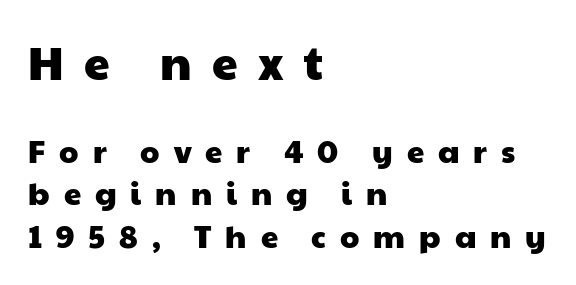
{"serif": "no", "width": "wide", "stroke_contrast": "low", "x_height": "medium", "monospaced": "no", "underline": "no", "align": "left", "line_spacing": "normal", "line_spacing_ratio": 1.37, "letter_spacing": "wide", "letter_spacing_em": 0.45, "larger_block": "first", "size_ratio": 1.48, "glyph_px": 46}
